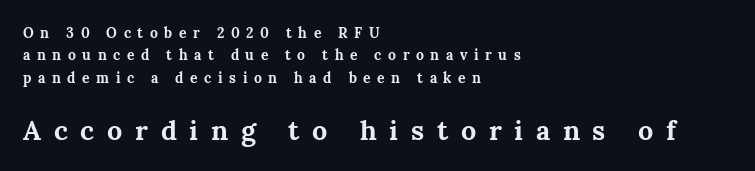
Q: Is the text bold? A: Yes.
Q: Is the text italic (slanted)? A: No, it is upright.
Q: Is the text underlined? A: No.
Q: How is the paragraph aligned? A: Left-aligned.
Q: Is the spacing between letters normal or unusually wide? A: Unusually wide.
Q: Is the spacing between lines tight, normal or loose? A: Normal.
Q: Which block of text is set in a larger size, the first (top) or the second (bottom)? A: The second (bottom) one.
